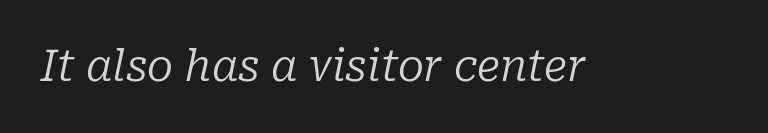
Q: Is the text bold? A: No.
Q: Is the text italic (slanted)? A: Yes, it leans right by about 10 degrees.
Q: Is the typeface a serif or a sans-serif typeface? A: Serif.
Q: Is the text underlined? A: No.
Q: Is the spacing between letters normal or unusually wide? A: Normal.
Q: Width (condensed, normal, or wide)? A: Normal.
Q: Stroke contrast? A: Low.
Q: x-height? A: Medium.
Q: Monospaced? A: No.
